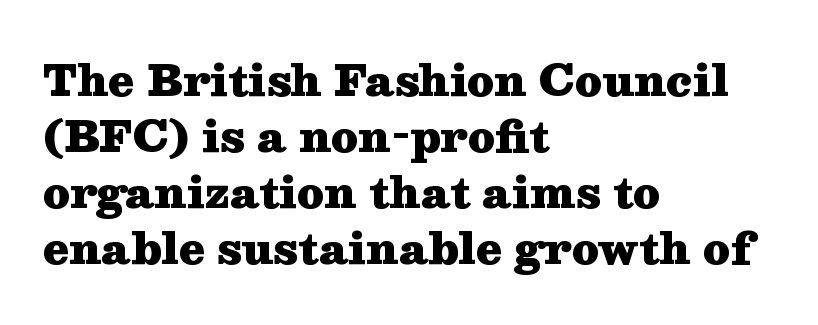
Q: Is the text bold? A: Yes.
Q: Is the text italic (slanted)? A: No, it is upright.
Q: Is the typeface a serif or a sans-serif typeface? A: Serif.
Q: Is the text underlined? A: No.
Q: How is the paragraph aligned? A: Left-aligned.
Q: Is the spacing between letters normal or unusually wide? A: Normal.
Q: Is the spacing between lines tight, normal or loose? A: Normal.
Q: Width (condensed, normal, or wide)? A: Wide.
Q: Stroke contrast? A: Medium.
Q: x-height? A: Medium.
Q: Monospaced? A: No.
